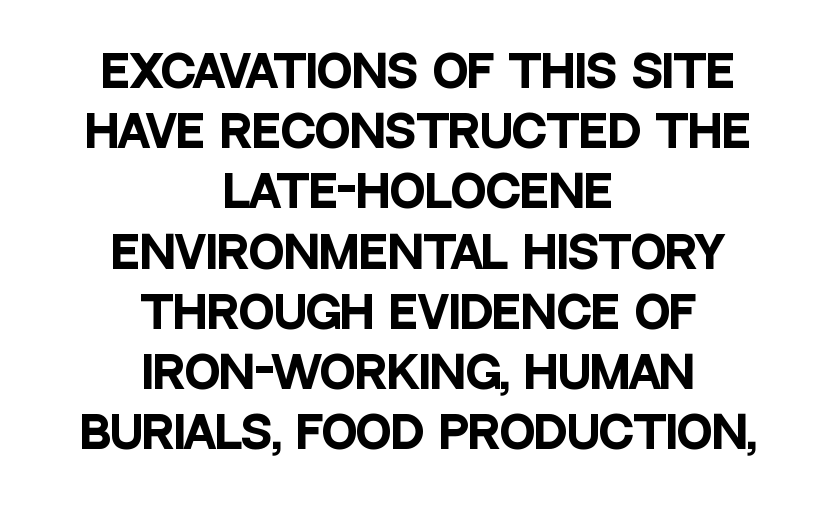
The image shows 43 px heavy, condensed sans-serif type, upright; set centered, normal line spacing (1.4x), normal letter spacing, not underlined; low stroke contrast and a large x-height.
